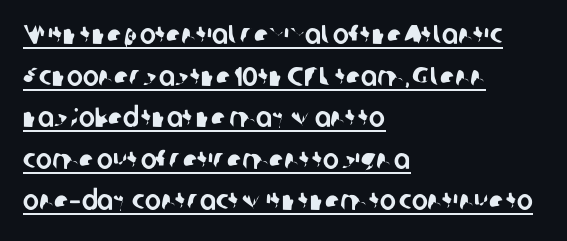
{"underline": "yes", "align": "left", "line_spacing": "normal", "line_spacing_ratio": 1.54, "letter_spacing": "normal", "letter_spacing_em": 0.0, "glyph_px": 27}
